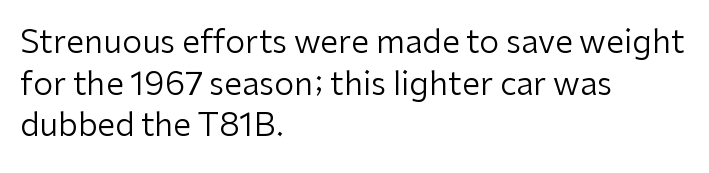
{"serif": "no", "italic": "no", "bold": "no", "weight": "regular", "width": "normal", "stroke_contrast": "low", "x_height": "medium", "monospaced": "no", "underline": "no", "align": "left", "line_spacing": "normal", "line_spacing_ratio": 1.3, "letter_spacing": "normal", "letter_spacing_em": 0.0, "glyph_px": 32}
